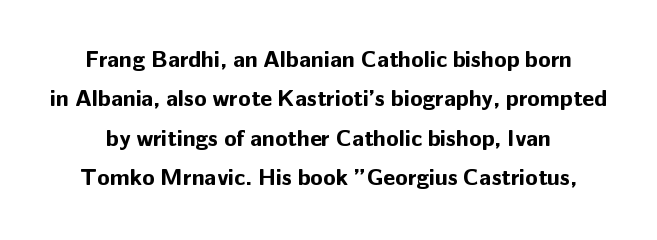
When letters stand straight like this, we call the style roman or upright. The passage shown is not underscored anywhere. Observe the ordinary spacing: letters are neighbours, not strangers. The strokes are fattened all the way to bold.
